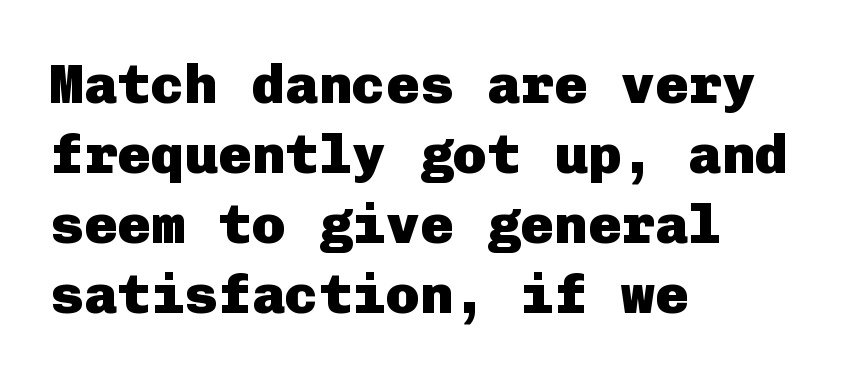
{"serif": "no", "italic": "no", "bold": "yes", "weight": "heavy", "width": "normal", "stroke_contrast": "low", "x_height": "medium", "underline": "no", "align": "left", "line_spacing": "normal", "line_spacing_ratio": 1.25, "letter_spacing": "normal", "letter_spacing_em": 0.0, "glyph_px": 56}
